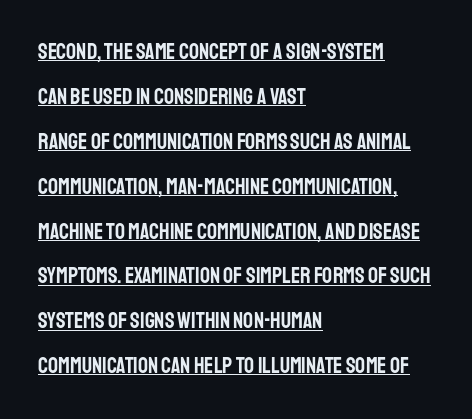
Summary of vertical rhythm: relaxed, with wide interline spacing. Every stem runs plumb, perpendicular to the baseline. The type is set solid horizontally, with unmodified tracking. This rendering uses left alignment, leaving the right contour irregular. You can see a thin bar hugging the bottom of the glyphs.
